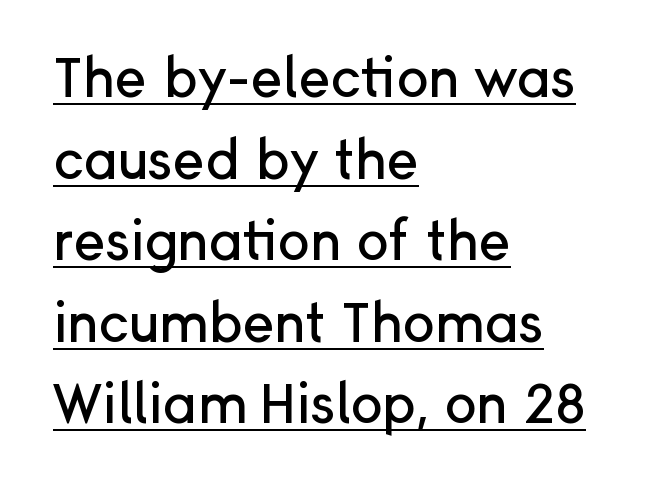
The image shows 54 px sans-serif type, upright; set left-aligned, normal line spacing (1.51x), normal letter spacing, underlined; low stroke contrast and a medium x-height.
